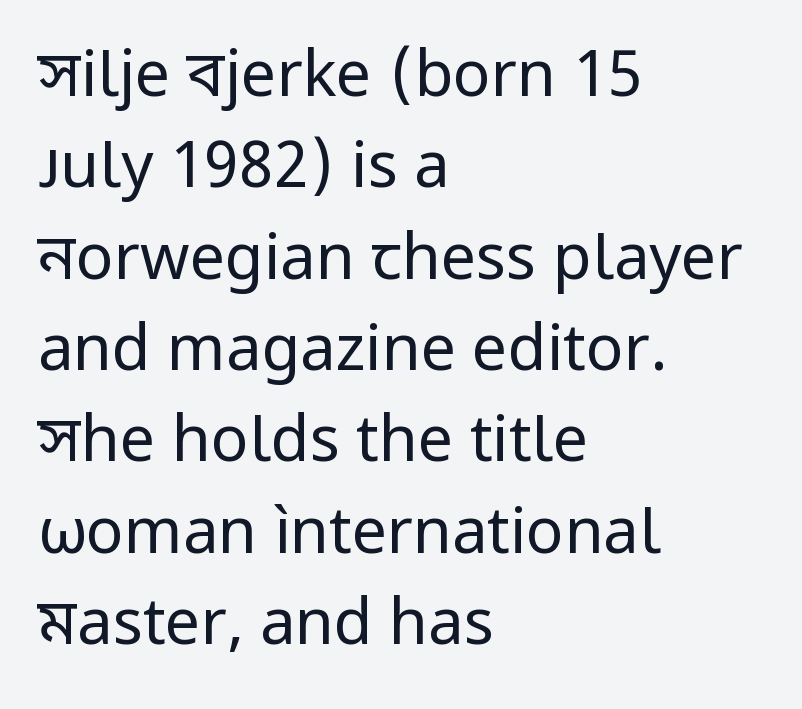
{"serif": "no", "italic": "no", "bold": "no", "weight": "regular", "width": "normal", "stroke_contrast": "low", "x_height": "medium", "monospaced": "no", "underline": "no", "align": "left", "line_spacing": "normal", "line_spacing_ratio": 1.45, "letter_spacing": "normal", "letter_spacing_em": 0.0, "glyph_px": 63}
